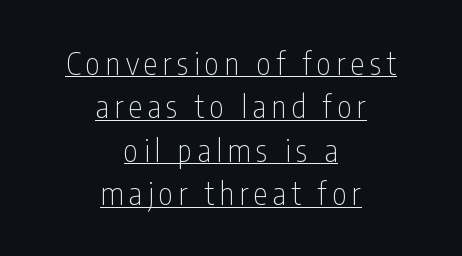
Q: Is the text bold? A: No.
Q: Is the text italic (slanted)? A: No, it is upright.
Q: Is the typeface a serif or a sans-serif typeface? A: Sans-serif.
Q: Is the text underlined? A: Yes.
Q: How is the paragraph aligned? A: Centered.
Q: Is the spacing between lines tight, normal or loose? A: Normal.
Q: Width (condensed, normal, or wide)? A: Condensed.
Q: Stroke contrast? A: Low.
Q: x-height? A: Medium.
Q: Monospaced? A: No.
